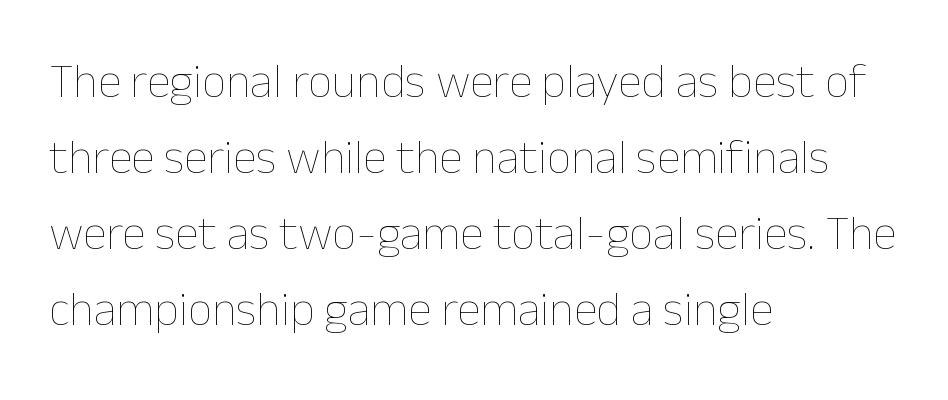
The image shows 48 px thin type, upright; set left-aligned, normal line spacing (1.58x), normal letter spacing, not underlined; low stroke contrast and a medium x-height.
